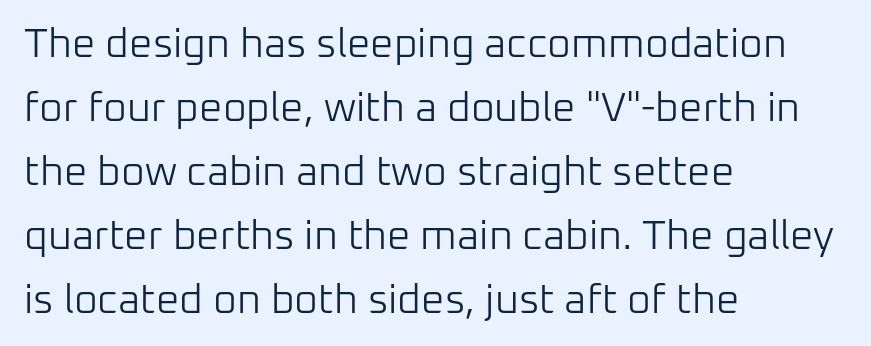
The cut favours lightness, reaching ordinary text weight at its darkest. The rendering keeps characters at their native spacing. The rag falls on the right side of this text block. The specimen omits any rule beneath the text block's lines. The rendering shows plain stroke endings on the letterforms — a sans-serif design.
